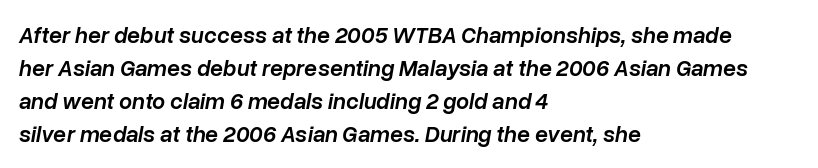
The image shows 23 px text type, italic (leaning right); set left-aligned, normal line spacing (1.44x), normal letter spacing, not underlined.
